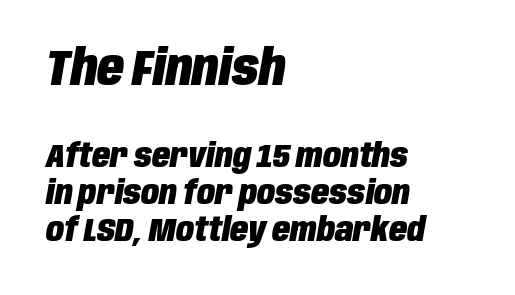
This sample has the flowing, uneven cadence of proportional lettering. Is the type bold? Yes — the strokes are clearly thick and heavy. Notice how the stems are inclined rather than vertical — that's the hallmark of italics. A clean baseline with only descenders dipping below it. The compositor pushed each line to the left boundary.
